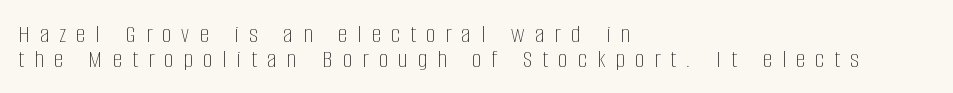
{"italic": "no", "bold": "no", "underline": "no", "align": "left", "line_spacing": "tight", "line_spacing_ratio": 0.96, "letter_spacing": "wide", "letter_spacing_em": 0.4, "glyph_px": 26}
